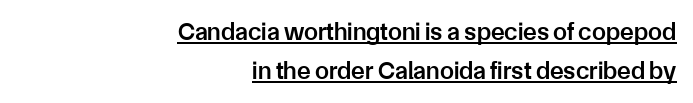
{"italic": "no", "bold": "semi", "underline": "yes", "align": "right", "line_spacing": "normal", "line_spacing_ratio": 1.57, "letter_spacing": "normal", "letter_spacing_em": 0.0, "glyph_px": 25}
